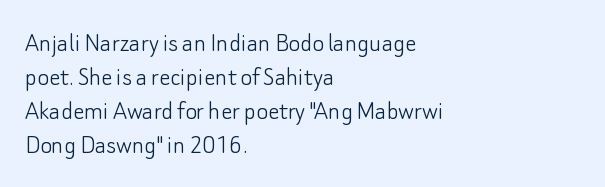
{"serif": "no", "italic": "no", "bold": "no", "weight": "light", "width": "normal", "stroke_contrast": "low", "x_height": "small", "monospaced": "no", "underline": "no", "align": "left", "line_spacing_ratio": 1.21, "letter_spacing": "normal", "letter_spacing_em": 0.0, "glyph_px": 28}
